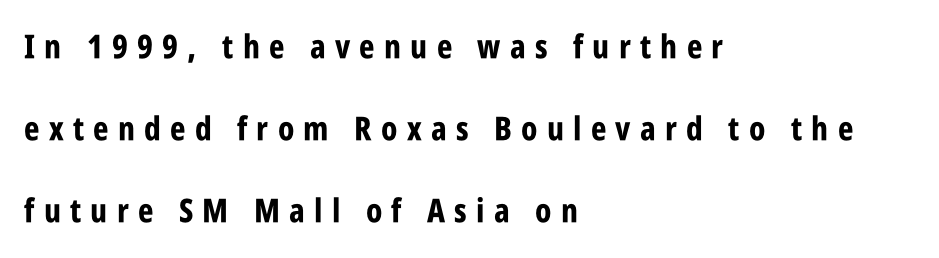
Q: Is the text bold? A: Yes.
Q: Is the text italic (slanted)? A: No, it is upright.
Q: Is the typeface a serif or a sans-serif typeface? A: Sans-serif.
Q: Is the text underlined? A: No.
Q: How is the paragraph aligned? A: Left-aligned.
Q: Is the spacing between letters normal or unusually wide? A: Unusually wide.
Q: Is the spacing between lines tight, normal or loose? A: Loose.
Q: Width (condensed, normal, or wide)? A: Condensed.
Q: Stroke contrast? A: Low.
Q: x-height? A: Large.
Q: Monospaced? A: No.
